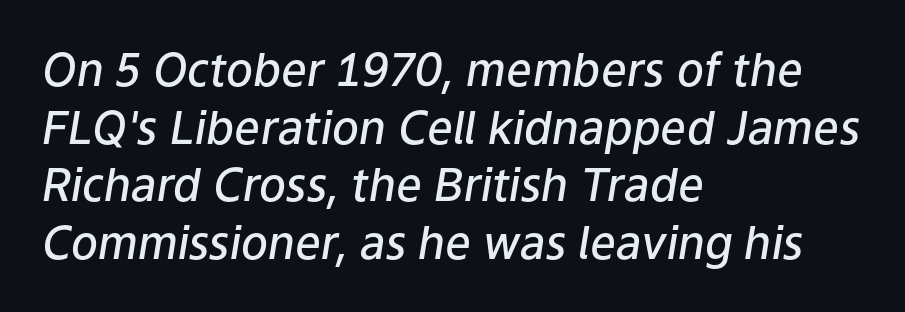
Q: Is the text bold? A: Semi-bold.
Q: Is the text italic (slanted)? A: Yes, it leans right by about 9 degrees.
Q: Is the text underlined? A: No.
Q: How is the paragraph aligned? A: Left-aligned.
Q: Is the spacing between letters normal or unusually wide? A: Normal.
Q: Is the spacing between lines tight, normal or loose? A: Normal.
Q: Width (condensed, normal, or wide)? A: Normal.
Q: Stroke contrast? A: Low.
Q: x-height? A: Medium.
Q: Monospaced? A: No.
